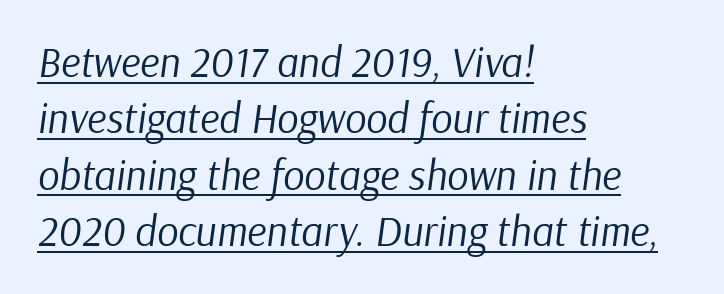
Q: Is the text bold? A: No.
Q: Is the text italic (slanted)? A: Yes, it leans right by about 9 degrees.
Q: Is the text underlined? A: Yes.
Q: How is the paragraph aligned? A: Left-aligned.
Q: Is the spacing between letters normal or unusually wide? A: Normal.
Q: Is the spacing between lines tight, normal or loose? A: Normal.
Q: Width (condensed, normal, or wide)? A: Normal.
Q: Stroke contrast? A: Low.
Q: x-height? A: Medium.
Q: Monospaced? A: No.
